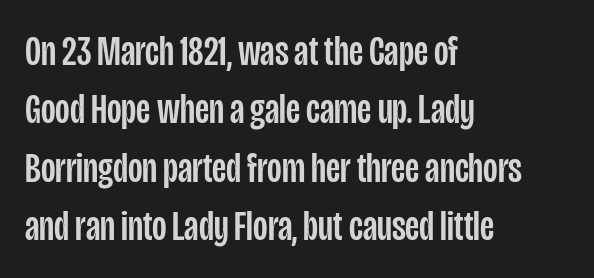
Q: Is the text italic (slanted)? A: No, it is upright.
Q: Is the typeface a serif or a sans-serif typeface? A: Sans-serif.
Q: Is the text underlined? A: No.
Q: How is the paragraph aligned? A: Left-aligned.
Q: Is the spacing between letters normal or unusually wide? A: Normal.
Q: Is the spacing between lines tight, normal or loose? A: Normal.
Q: Width (condensed, normal, or wide)? A: Condensed.
Q: Stroke contrast? A: Low.
Q: x-height? A: Large.
Q: Monospaced? A: No.
